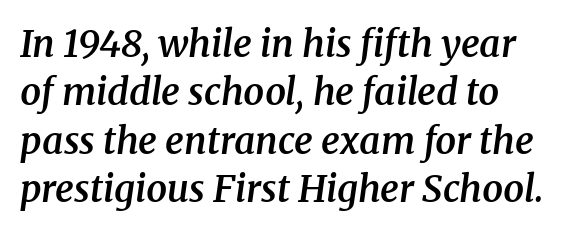
In terms of weight, the rendering is demibold, just under bold. Is this a sans? No — the strokes have serifs. Tracking here is standard; glyphs follow each other at the usual distance. Underline: absent.
